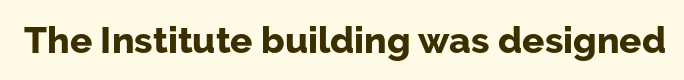
{"serif": "no", "italic": "no", "bold": "yes", "weight": "bold", "width": "normal", "stroke_contrast": "low", "x_height": "medium", "monospaced": "no", "underline": "no", "letter_spacing": "normal", "letter_spacing_em": 0.0, "glyph_px": 37}
